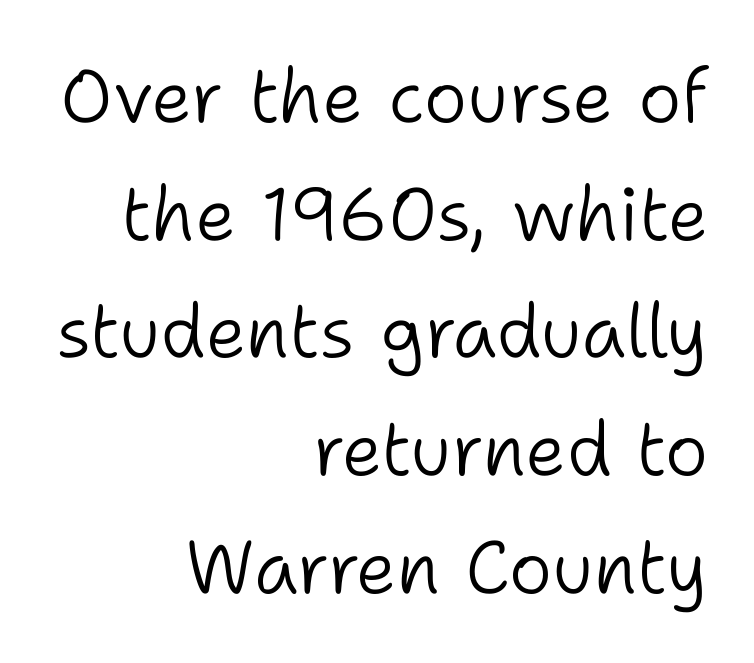
Words float on clear page, feet unadorned. You can tell it's not italic because the verticals are truly vertical. You could call the tracking neutral — neither tight nor loose. This sample has the flowing, uneven cadence of proportional lettering.
